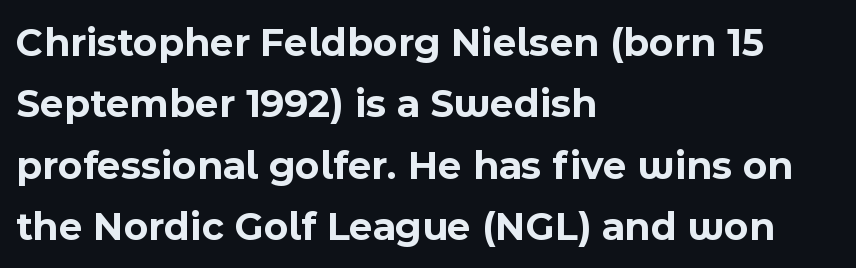
No word sits above an underline. The letters sit at their default tracking, neither squeezed nor spread. Proportional: the letters do not fall into vertical columns. These lines are set flush left with a ragged right edge. The rendering uses a moderate line-height, typical for paragraphs. This is heavy type, rendered in bold.
